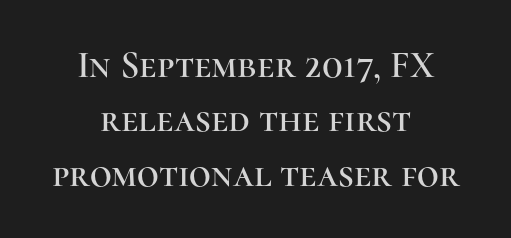
{"serif": "yes", "italic": "no", "width": "normal", "stroke_contrast": "high", "x_height": "medium", "monospaced": "no", "underline": "no", "align": "center", "line_spacing": "normal", "line_spacing_ratio": 1.43, "letter_spacing": "normal", "letter_spacing_em": 0.0, "glyph_px": 38}
